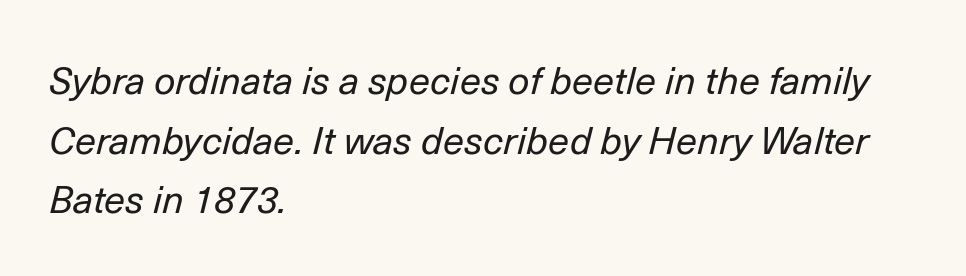
You can tell it's italic because the verticals aren't actually vertical. Has an underline been added? It has not. In terms of leading, this rendering sits right in the middle. No letter is thick-stroked: the sample isn't bold.
